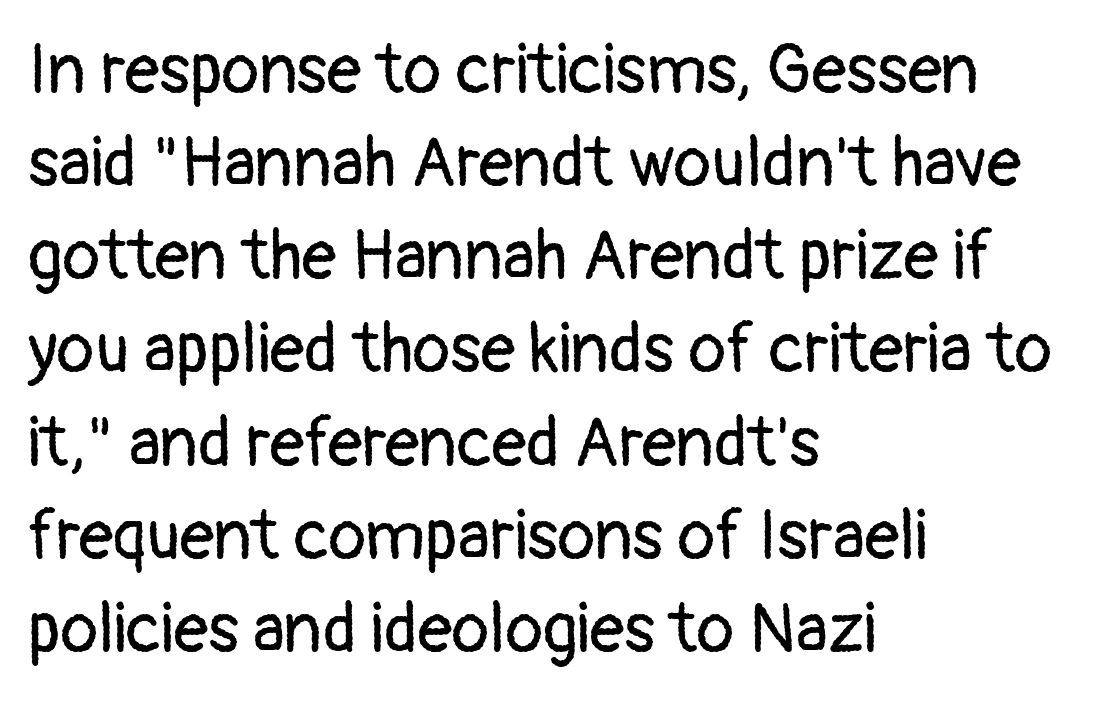
{"serif": "no", "italic": "no", "bold": "no", "weight": "regular", "width": "normal", "stroke_contrast": "low", "x_height": "medium", "monospaced": "no", "underline": "no", "align": "left", "line_spacing": "normal", "line_spacing_ratio": 1.35, "letter_spacing": "normal", "letter_spacing_em": 0.0, "glyph_px": 69}
